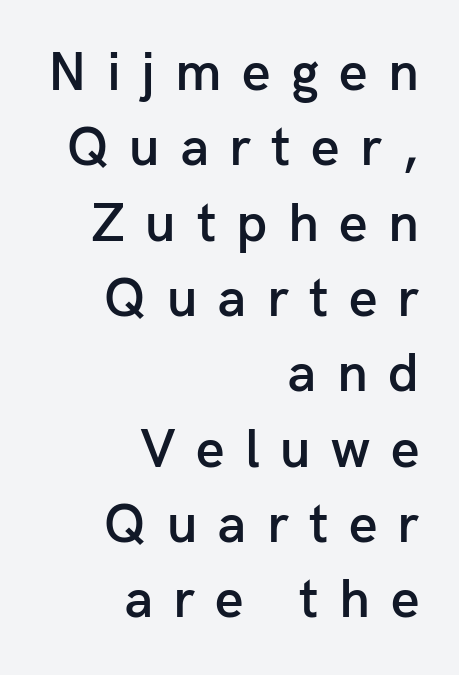
The image shows 55 px semibold sans-serif type, upright; set right-aligned, normal line spacing (1.37x), unusually wide letter spacing (+0.37 em), not underlined; low stroke contrast and a medium x-height.
